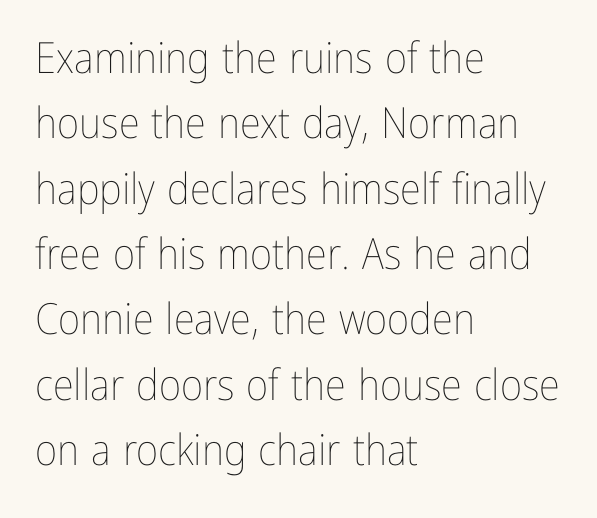
{"italic": "no", "bold": "no", "weight": "thin", "width": "condensed", "stroke_contrast": "low", "x_height": "medium", "monospaced": "no", "underline": "no", "align": "left", "line_spacing": "normal", "line_spacing_ratio": 1.52, "letter_spacing": "normal", "letter_spacing_em": 0.0, "glyph_px": 43}
